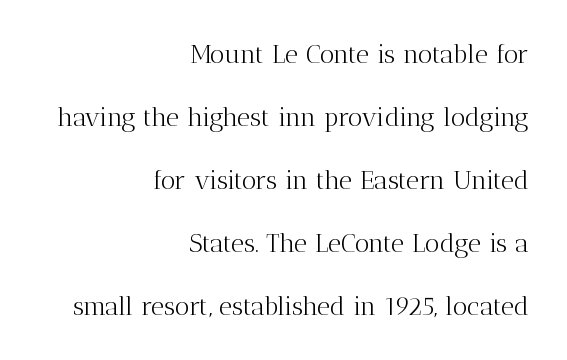
Reading down the block, your eye finds every line finishing at a fixed right position. Standard letterfit; no display-style spreading of the glyphs. Any mark beneath the type? The region is blank. Rows of type keep a wide berth in the vertical direction. Letters have the restrained weight of plain body copy at most. A roman cut, with each character standing at attention.
